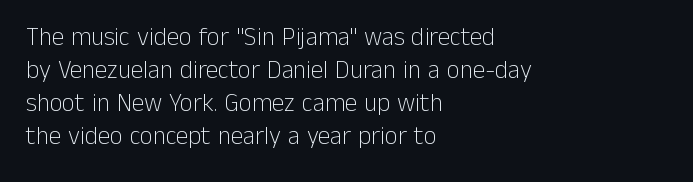
The setting favours the left margin, as ordinary paragraphs usually do. The letters stand upright; this is a roman face. Does the leading feel generous? No, just average. The passage shown has conventional tracking throughout. Each stroke keeps to a modest, everyday thickness or less.
